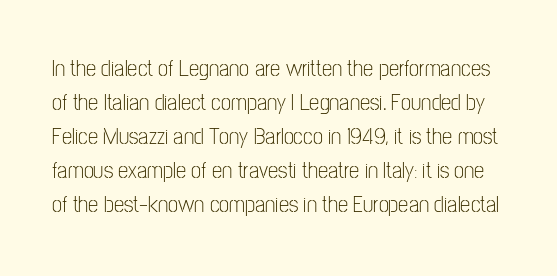
Q: Is the text bold? A: No.
Q: Is the text italic (slanted)? A: No, it is upright.
Q: Is the text underlined? A: No.
Q: Is the spacing between letters normal or unusually wide? A: Normal.
Q: Is the spacing between lines tight, normal or loose? A: Normal.
